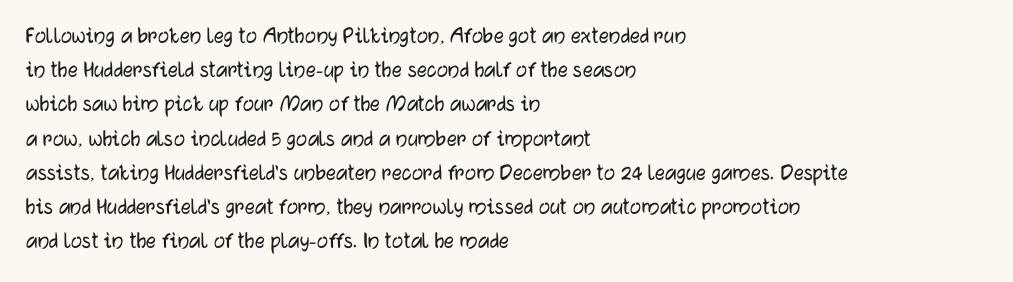
{"italic": "no", "underline": "no", "align": "left", "line_spacing": "normal", "line_spacing_ratio": 1.37, "letter_spacing": "normal", "letter_spacing_em": 0.0, "glyph_px": 25}
